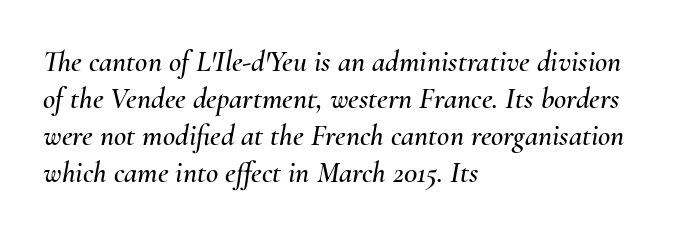
The image shows 30 px text type, italic (leaning right); set left-aligned, line spacing 1.23x, normal letter spacing, not underlined; medium stroke contrast and a small x-height.
